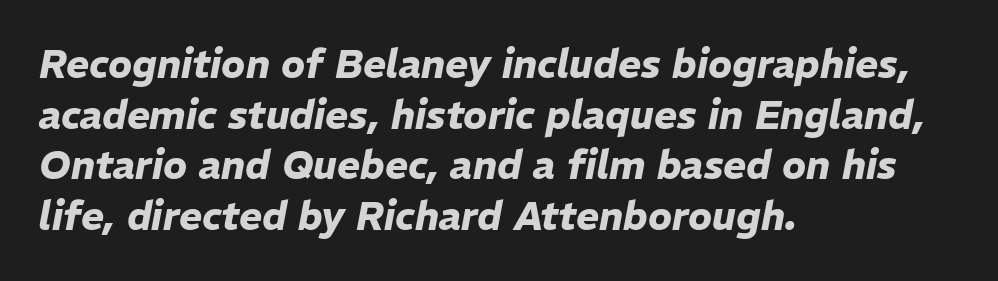
The image shows 39 px heavy type, italic (leaning right); set left-aligned, normal line spacing (1.3x), normal letter spacing, not underlined; low stroke contrast and a medium x-height.
